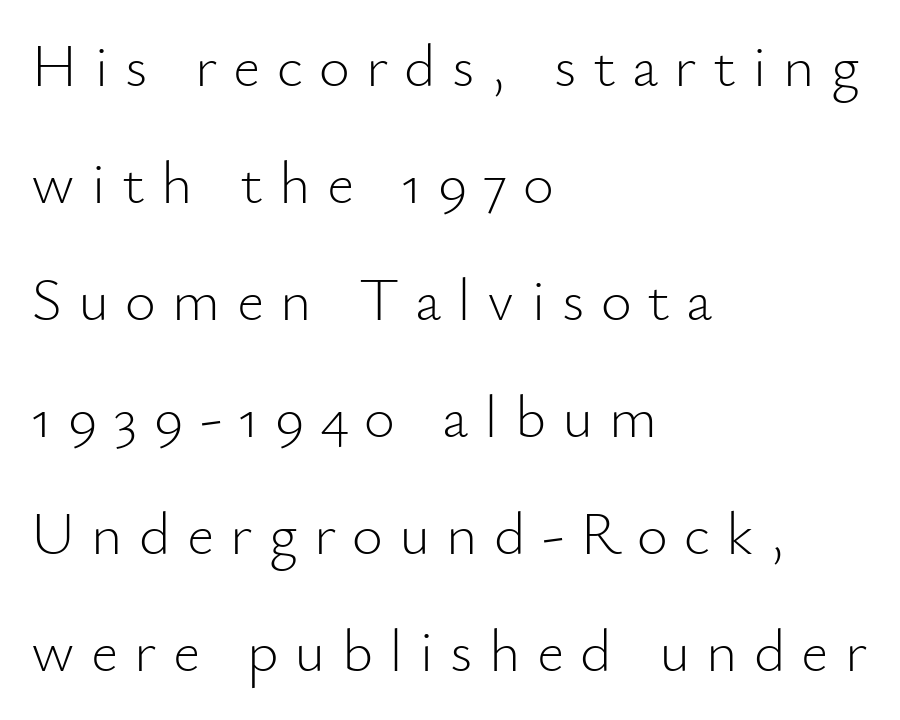
Does the lettering tilt? It doesn't — this is upright. Every row of glyphs begins at an identical x-position on the left. The letters carry no serifs — their stems end cleanly without finishing strokes. Quick note: underline off. The strokes are not fattened; the text isn't bold.
